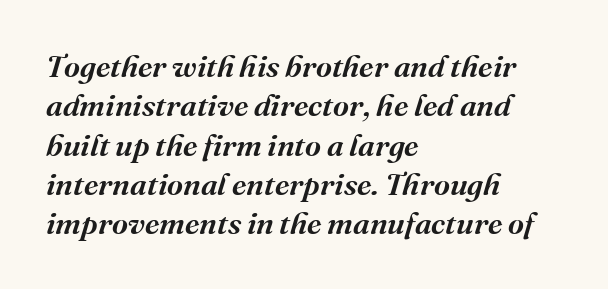
Q: Is the text bold? A: Semi-bold.
Q: Is the text italic (slanted)? A: Yes, it leans right by about 16 degrees.
Q: Is the typeface a serif or a sans-serif typeface? A: Serif.
Q: Is the text underlined? A: No.
Q: How is the paragraph aligned? A: Left-aligned.
Q: Is the spacing between letters normal or unusually wide? A: Normal.
Q: Is the spacing between lines tight, normal or loose? A: Normal.
Q: Width (condensed, normal, or wide)? A: Normal.
Q: Stroke contrast? A: Medium.
Q: x-height? A: Medium.
Q: Monospaced? A: No.
